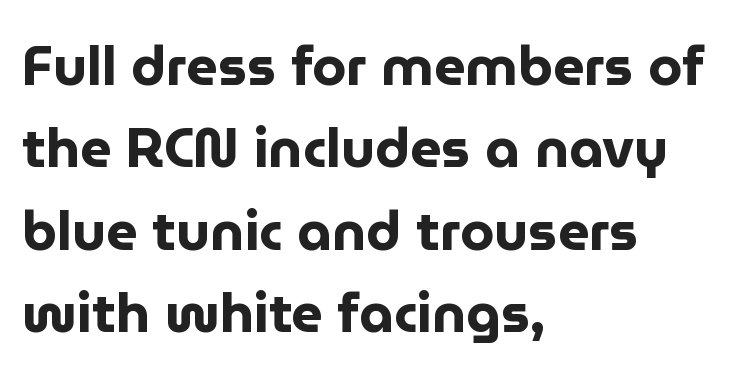
These lines keep a tight, regular rhythm from letter to letter. The face used here is proportionally spaced, like ordinary book or web type. Vertical spacing — default. Letterform terminals end flat and unadorned throughout the passage.
